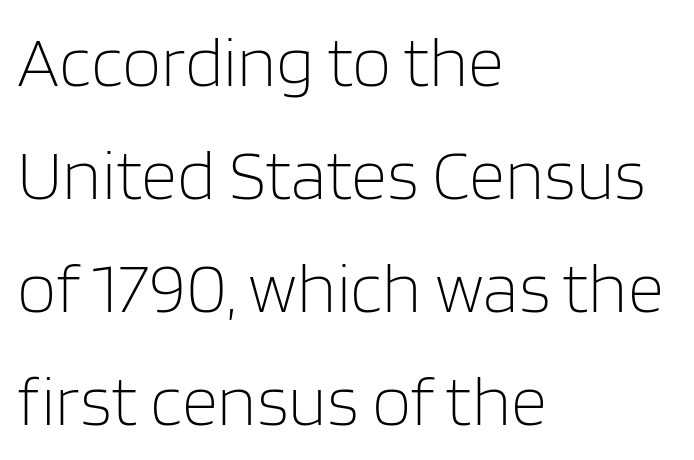
The zone under the glyphs is completely vacant. Stroke mass is kept to a normal reading level or below. Layout note: lines flush left. Serif or sans? Sans — the stroke terminals are bare. A typesetter would call this proportional, since set widths differ per character. It's the straight-up-and-down kind of type.
